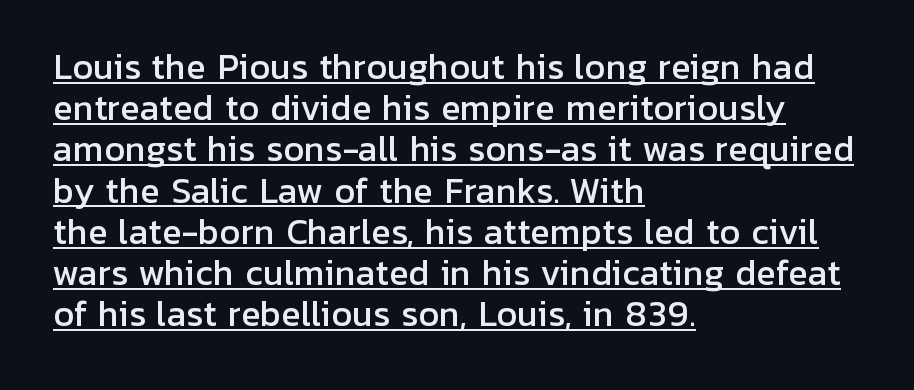
The image shows 33 px sans-serif type, upright; set left-aligned, normal line spacing (1.25x), normal letter spacing, underlined; low stroke contrast and a medium x-height.
